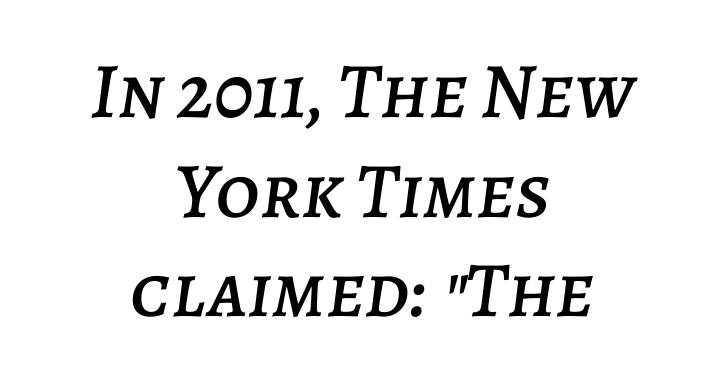
Q: Is the text italic (slanted)? A: Yes, it leans right by about 7 degrees.
Q: Is the text underlined? A: No.
Q: How is the paragraph aligned? A: Centered.
Q: Is the spacing between letters normal or unusually wide? A: Normal.
Q: Is the spacing between lines tight, normal or loose? A: Normal.
Q: Width (condensed, normal, or wide)? A: Normal.
Q: Stroke contrast? A: Low.
Q: x-height? A: Large.
Q: Monospaced? A: No.
